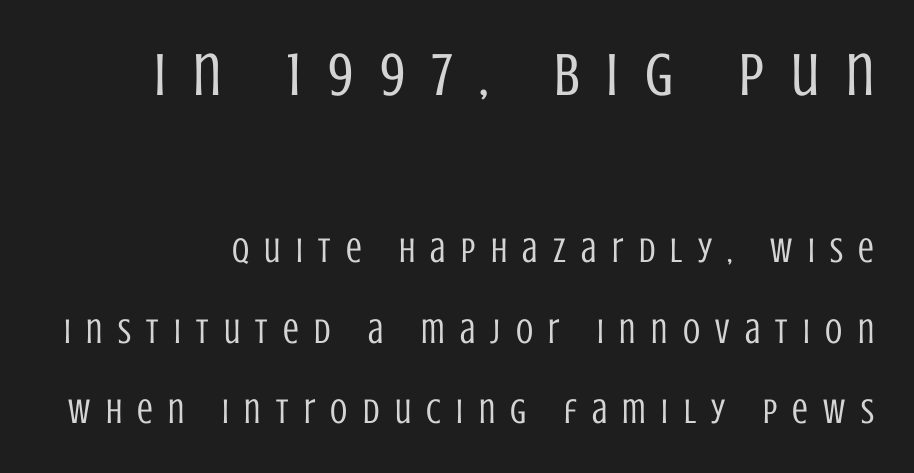
The image shows 61 px regular-weight, condensed sans-serif type, upright; set right-aligned, loose line spacing (2.31x), unusually wide letter spacing (+0.44 em), not underlined; the first (top) block is 1.74x larger; low stroke contrast and a large x-height.
